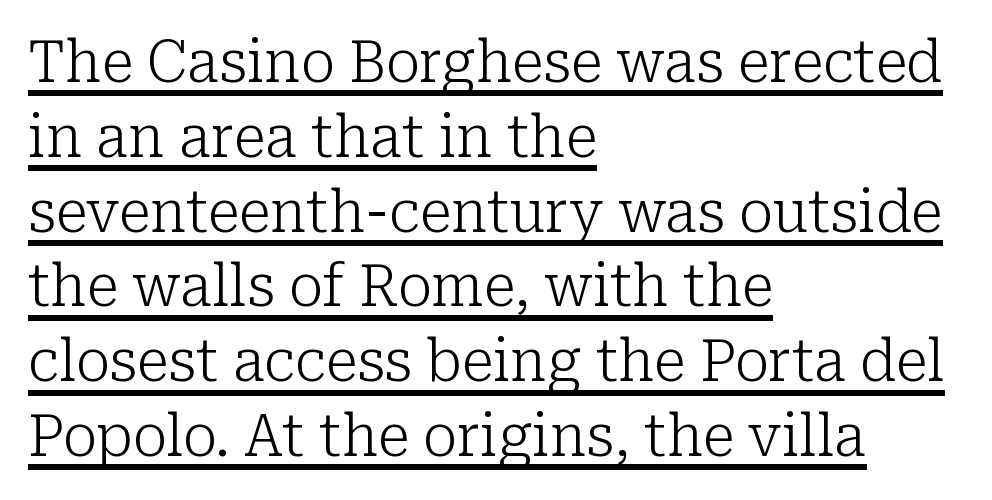
Do the characters align in a grid? No, the font is proportional. Students, observe the line beneath the letters — that is underlining. Italic: no, the glyphs are upright roman. Regarding leading, the lines here are spaced in the standard way. You could call the tracking neutral — neither tight nor loose. Line starts are locked; line ends wander.
